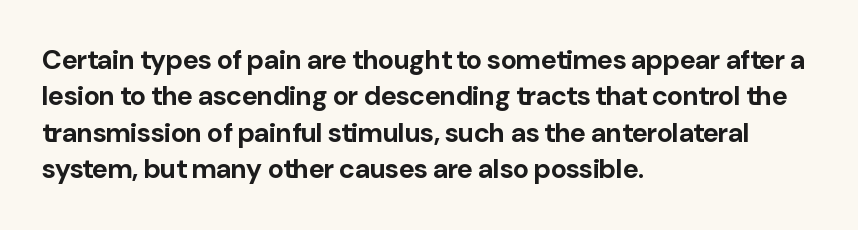
{"italic": "no", "bold": "yes", "underline": "no", "align": "left", "line_spacing": "normal", "line_spacing_ratio": 1.35, "letter_spacing": "normal", "letter_spacing_em": 0.0, "glyph_px": 27}
